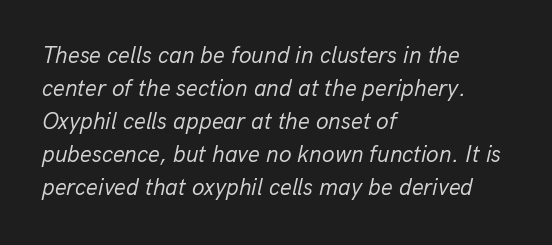
Bold? No — there's no thickening of the strokes. Letter spacing: default. The rows are spaced the way most documents space them. This rendering features lettering with no underline.
